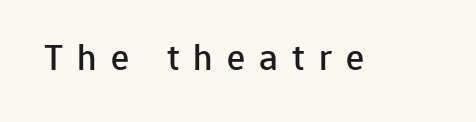
Q: Is the text italic (slanted)? A: No, it is upright.
Q: Is the typeface a serif or a sans-serif typeface? A: Sans-serif.
Q: Is the text underlined? A: No.
Q: Is the spacing between letters normal or unusually wide? A: Unusually wide.
Q: Width (condensed, normal, or wide)? A: Normal.
Q: Stroke contrast? A: Low.
Q: x-height? A: Medium.
Q: Monospaced? A: No.
